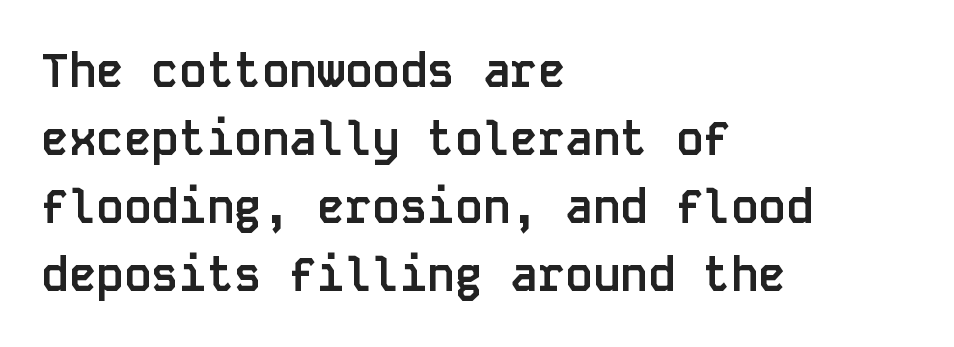
The image shows 46 px semibold sans-serif type, upright, monospaced; set left-aligned, normal line spacing (1.48x), normal letter spacing, not underlined; low stroke contrast and a large x-height.
